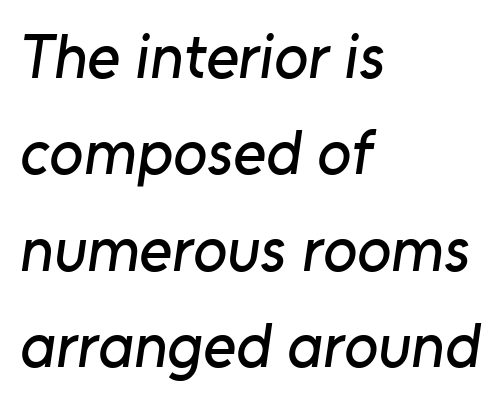
Leading matches the norm, producing a regular column. Underlining? Definitely not there. Do the characters align in a grid? No, the font is proportional. Does the type have serifs? No, each stem ends abruptly. These lines stack with their left ends in a neat column.
